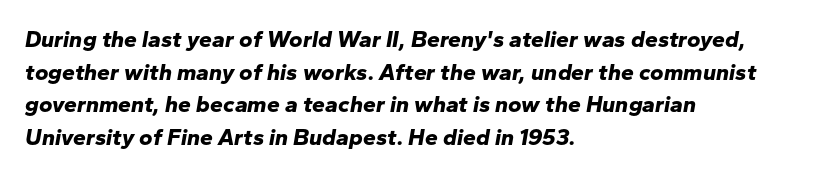
Q: Is the text bold? A: Yes.
Q: Is the text italic (slanted)? A: Yes, it leans right by about 10 degrees.
Q: Is the text underlined? A: No.
Q: How is the paragraph aligned? A: Left-aligned.
Q: Is the spacing between letters normal or unusually wide? A: Normal.
Q: Is the spacing between lines tight, normal or loose? A: Normal.
